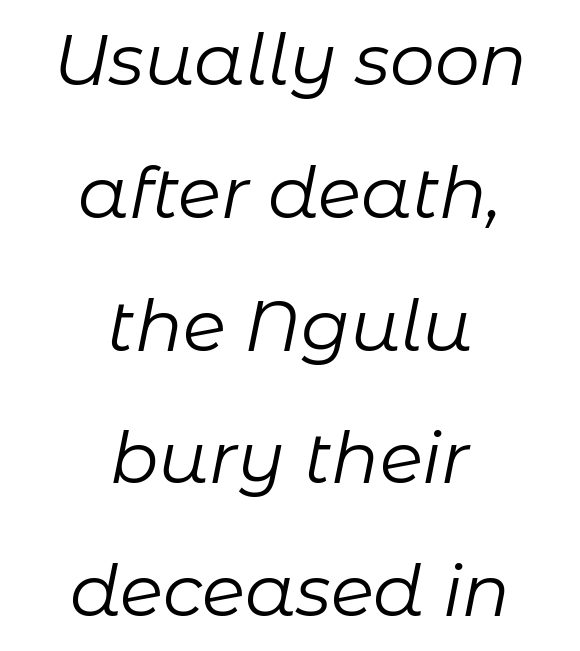
Has an underline been added? It has not. A typesetter would call this proportional, since set widths differ per character. The glyphs look as if they've been sheared to an angle. The weight tops out at a normal text grade. This sample is center-justified, so both line endings float freely. Words appear dense and cohesive because spacing is normal.
